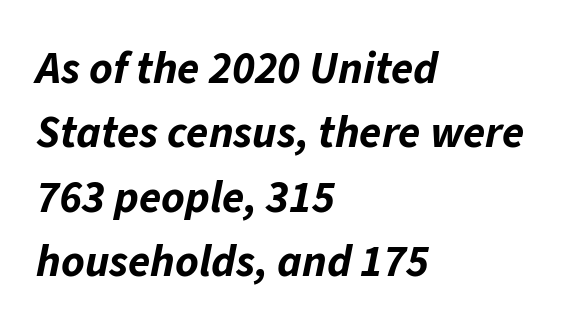
The image shows 45 px bold type, italic (leaning right); set left-aligned, normal line spacing (1.43x), normal letter spacing, not underlined; low stroke contrast and a medium x-height.
